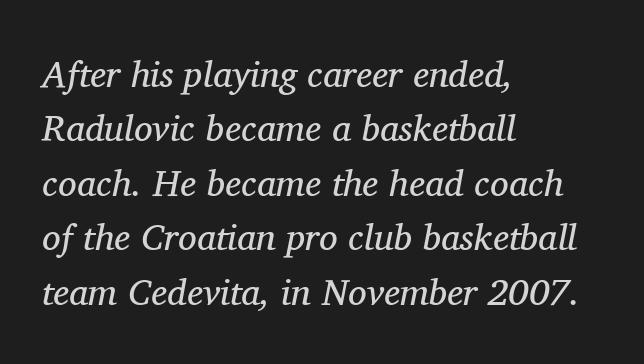
Caption: face not bold, strokes unweighted. You could call the tracking neutral — neither tight nor loose. The space beneath each line is pristine and unruled. Looks like regular typesetting: each glyph gets only the width it needs.
